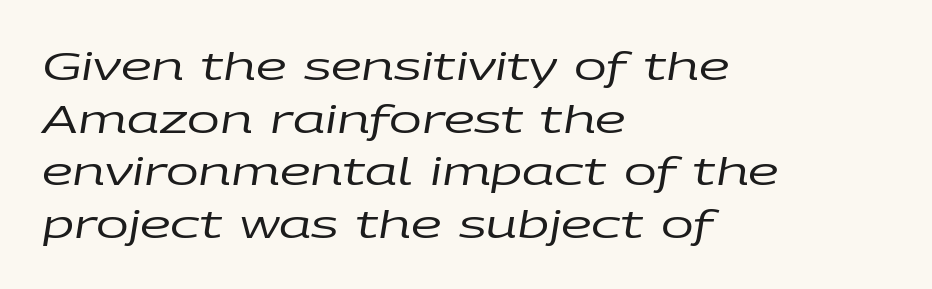
The image shows 39 px regular-weight, wide type, italic (leaning right); set left-aligned, normal line spacing (1.35x), normal letter spacing, not underlined; low stroke contrast and a large x-height.
